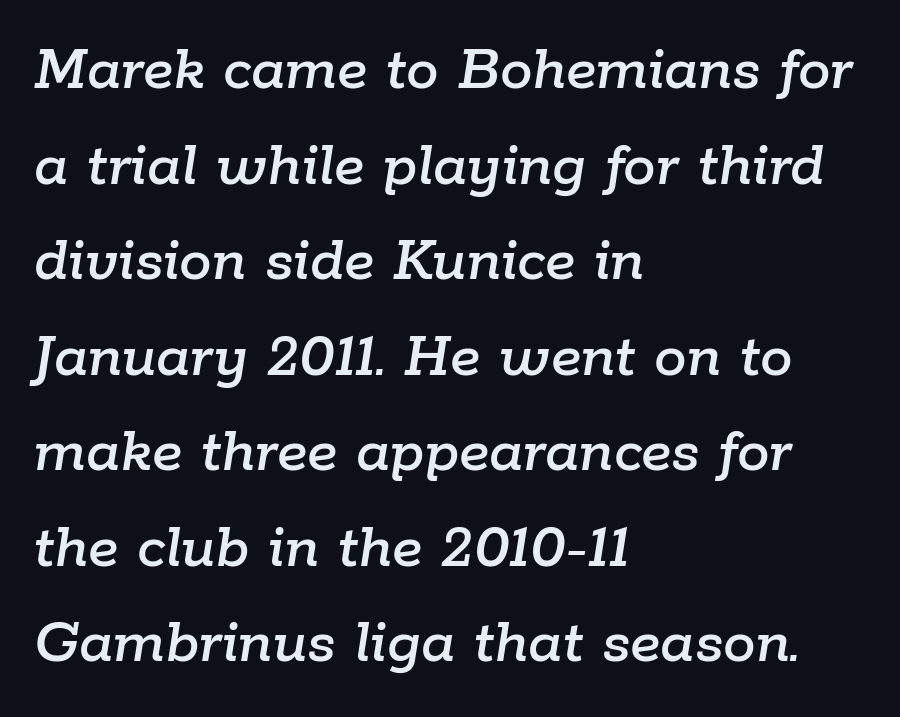
The letters sit at their default tracking, neither squeezed nor spread. Unmarked baselines from the first word to the last. A student would call this left alignment; a typographer would say flush left, rag right. The whole block is typeset with a tilt. Each letter keeps its own natural width here, so spacing adapts to shape.
